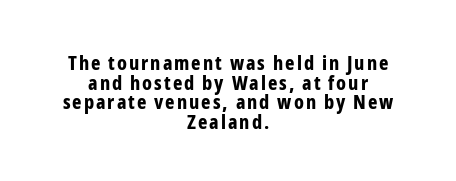
The image shows 20 px bold type, upright; set centered, tight line spacing (0.98x), not underlined.
